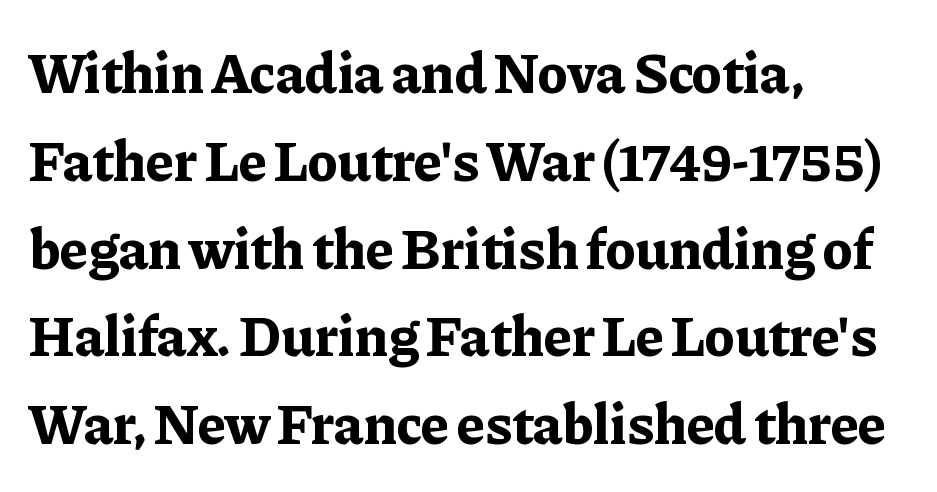
Nope, not italic — everything's standing straight. Do the characters align in a grid? No, the font is proportional. Honestly, the letter spacing is just normal — you wouldn't notice it. The font family rendered here belongs to the serif group. Each row of text sits above clean, open space. Bold? Absolutely — the strokes are thick and heavy.
